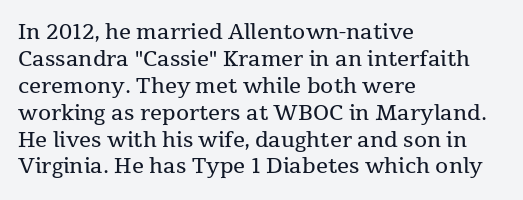
Q: Is the text bold? A: No.
Q: Is the text italic (slanted)? A: No, it is upright.
Q: Is the text underlined? A: No.
Q: How is the paragraph aligned? A: Left-aligned.
Q: Is the spacing between letters normal or unusually wide? A: Normal.
Q: Is the spacing between lines tight, normal or loose? A: Normal.
